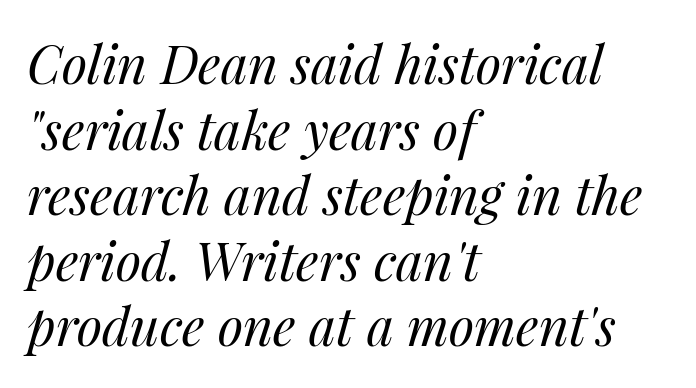
{"italic": "yes", "lean": "right", "slant_degrees": 14, "bold": "no", "weight": "regular", "width": "normal", "stroke_contrast": "medium", "x_height": "medium", "monospaced": "no", "underline": "no", "align": "left", "line_spacing": "normal", "line_spacing_ratio": 1.26, "letter_spacing": "normal", "letter_spacing_em": 0.0, "glyph_px": 52}
